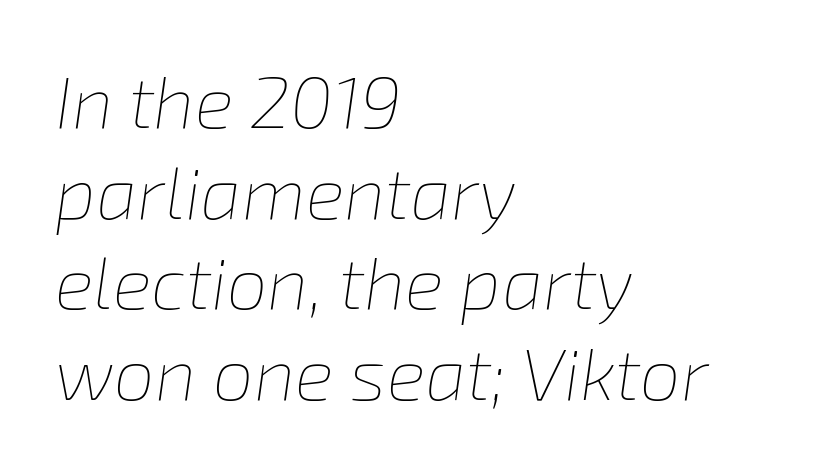
The image shows 73 px thin type, italic (leaning right); set left-aligned, line spacing 1.24x, normal letter spacing, not underlined; low stroke contrast and a medium x-height.
